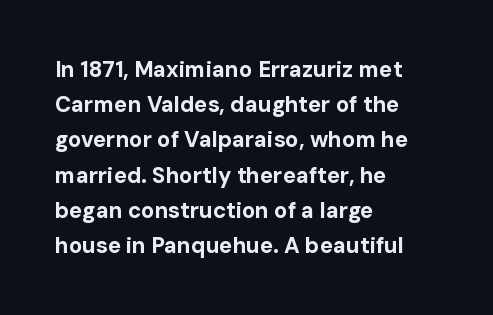
The image shows 22 px bold type, upright; set left-aligned, normal line spacing (1.6x), normal letter spacing, not underlined.
